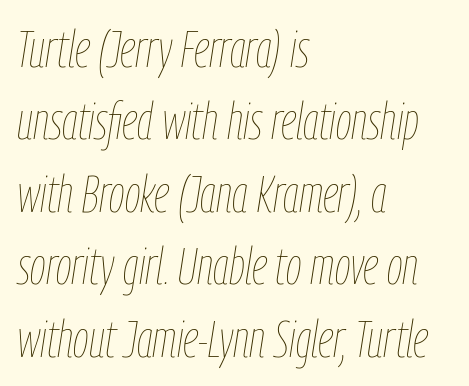
The axis of the letterforms is tilted away from vertical. Quick note: interline space is typical. Reading down the block, your eye returns to a fixed left position each line. Nothing unusual about the tracking: characters are spaced as the font intends. No word sits above an underline.
